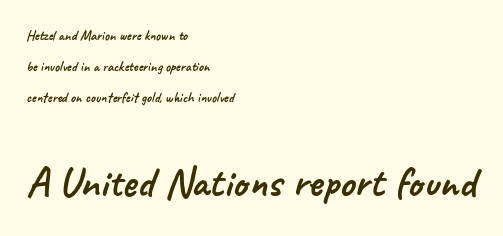
These lines are set flush left with a ragged right edge. You can tell from the bare stems that sans-serif type was used. Is there much room between lines? Yes — plenty of vertical air separates them. These lines are rendered in a variable-pitch font.
